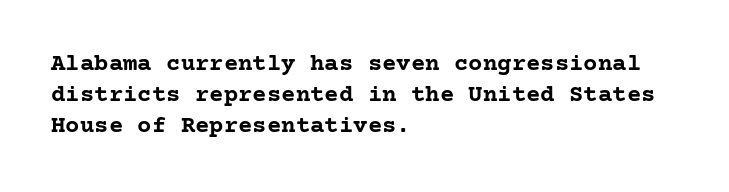
{"italic": "no", "bold": "yes", "underline": "no", "align": "left", "line_spacing": "normal", "line_spacing_ratio": 1.29, "letter_spacing": "normal", "letter_spacing_em": 0.0, "glyph_px": 24}
